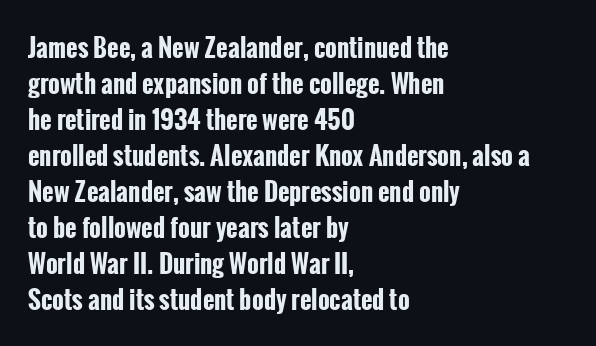
{"italic": "no", "bold": "yes", "underline": "no", "align": "left", "line_spacing": "normal", "line_spacing_ratio": 1.44, "letter_spacing": "normal", "letter_spacing_em": 0.0, "glyph_px": 25}
